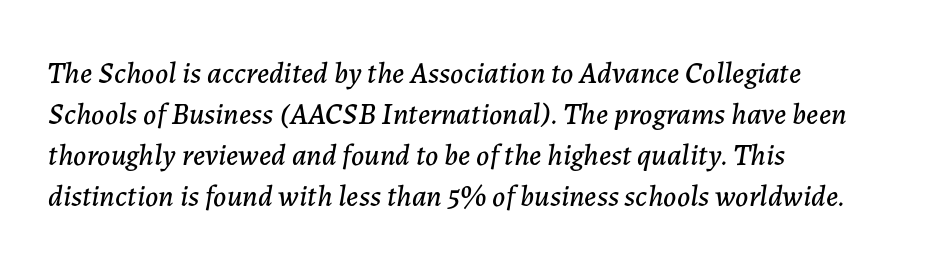
{"italic": "yes", "lean": "right", "slant_degrees": 7, "width": "normal", "stroke_contrast": "low", "x_height": "medium", "monospaced": "no", "underline": "no", "align": "left", "line_spacing": "normal", "line_spacing_ratio": 1.37, "letter_spacing": "normal", "letter_spacing_em": 0.0, "glyph_px": 30}
